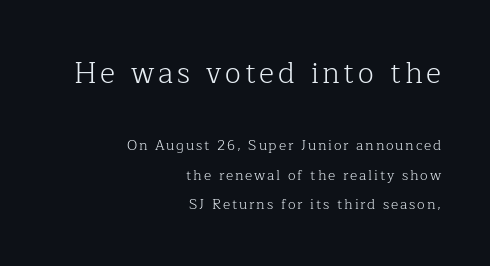
Character widths vary here, with narrow letters taking less room than wide ones. Which of the two is more prominent by size? The first, at the top. A clean baseline with only descenders dipping below it. A serif font was chosen for this passage. The weight would be labelled regular, book, light, or lighter still. Baseline-to-baseline distance is far greater than the letter height.
